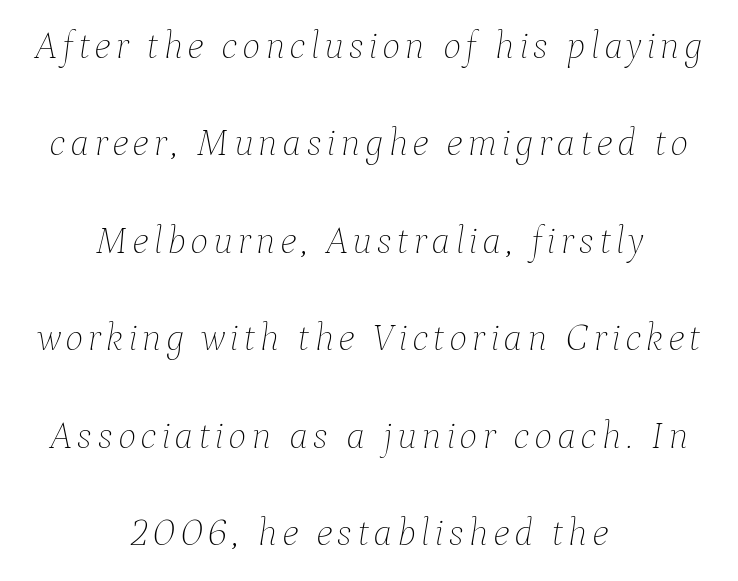
The image shows 39 px thin type, italic (leaning right); set centered, loose line spacing (2.5x), not underlined; low stroke contrast and a medium x-height.
